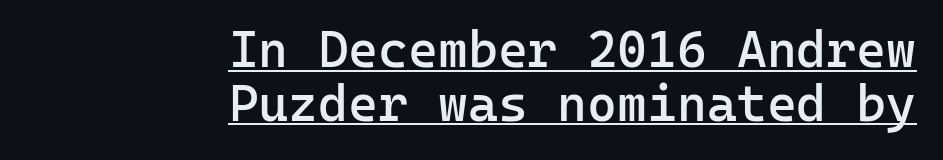
Q: Is the text bold? A: Semi-bold.
Q: Is the text italic (slanted)? A: No, it is upright.
Q: Is the typeface a serif or a sans-serif typeface? A: Sans-serif.
Q: Is the text underlined? A: Yes.
Q: How is the paragraph aligned? A: Right-aligned.
Q: Is the spacing between letters normal or unusually wide? A: Normal.
Q: Is the spacing between lines tight, normal or loose? A: Tight.
Q: Width (condensed, normal, or wide)? A: Normal.
Q: Stroke contrast? A: Low.
Q: x-height? A: Medium.
Q: Monospaced? A: Yes.
